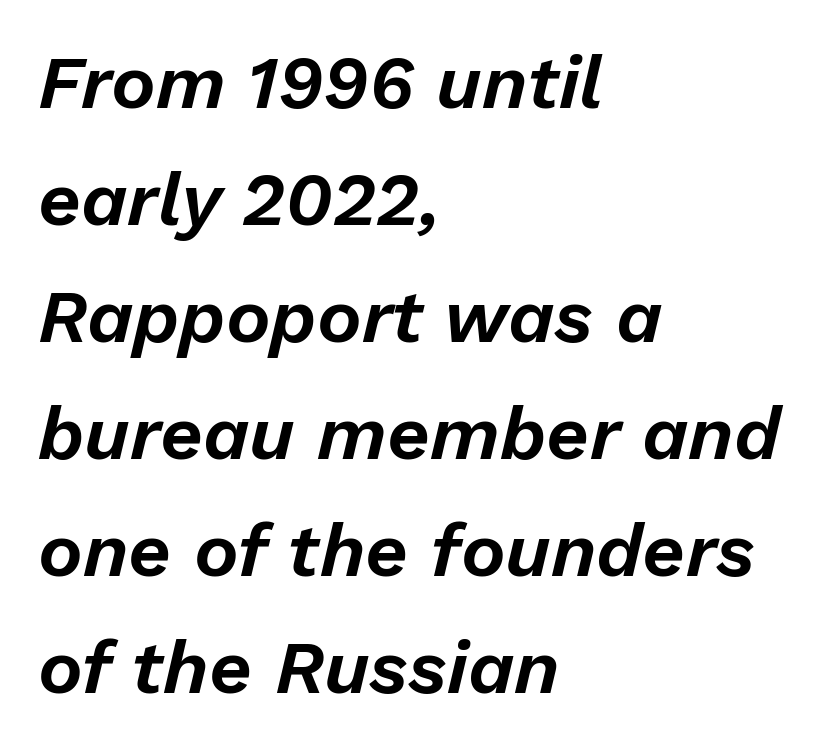
Q: Is the text italic (slanted)? A: Yes, it leans right by about 13 degrees.
Q: Is the text underlined? A: No.
Q: How is the paragraph aligned? A: Left-aligned.
Q: Is the spacing between letters normal or unusually wide? A: Normal.
Q: Is the spacing between lines tight, normal or loose? A: Normal.
Q: Width (condensed, normal, or wide)? A: Normal.
Q: Stroke contrast? A: Low.
Q: x-height? A: Medium.
Q: Monospaced? A: No.
